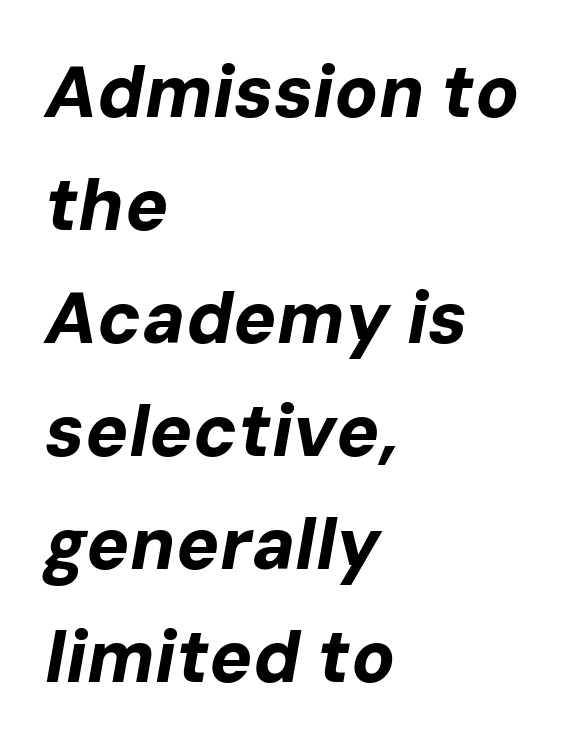
What stands out about the letter spacing? Nothing — it is the standard amount. Quick note: interline space is typical. The face used here is proportionally spaced, like ordinary book or web type. The lines in this sample share a left origin and differ only in where they stop.
